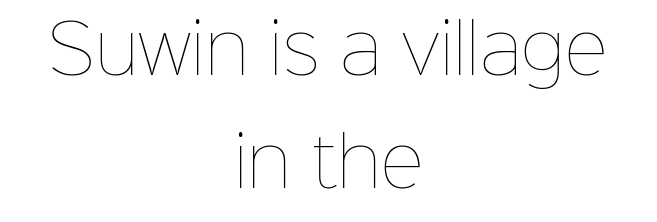
The image shows 67 px thin type, upright; set centered, normal line spacing (1.69x), normal letter spacing, not underlined; low stroke contrast and a medium x-height.
